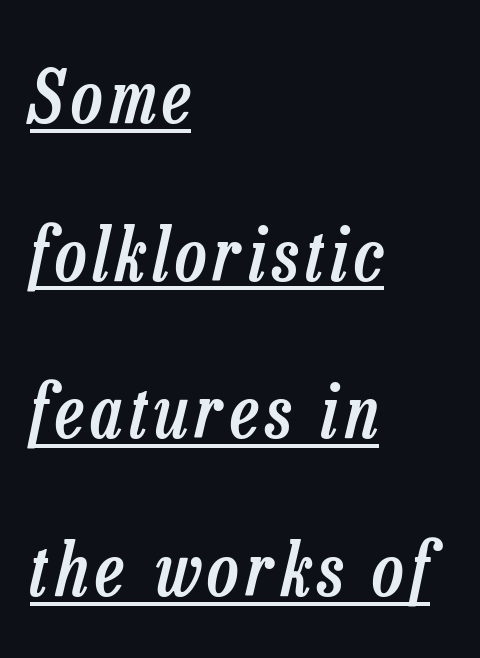
Q: Is the text bold? A: Semi-bold.
Q: Is the text italic (slanted)? A: Yes, it leans right by about 13 degrees.
Q: Is the text underlined? A: Yes.
Q: How is the paragraph aligned? A: Left-aligned.
Q: Is the spacing between lines tight, normal or loose? A: Loose.
Q: Width (condensed, normal, or wide)? A: Condensed.
Q: Stroke contrast? A: Low.
Q: x-height? A: Medium.
Q: Monospaced? A: No.
